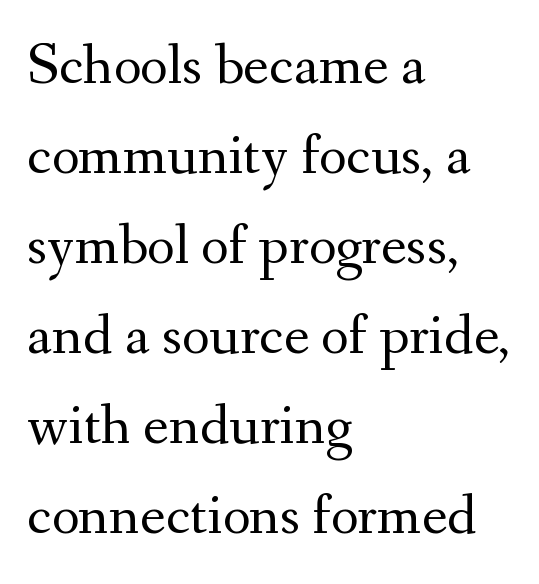
The image shows 60 px regular-weight serif type, upright; set left-aligned, normal line spacing (1.5x), normal letter spacing, not underlined; medium stroke contrast and a small x-height.
